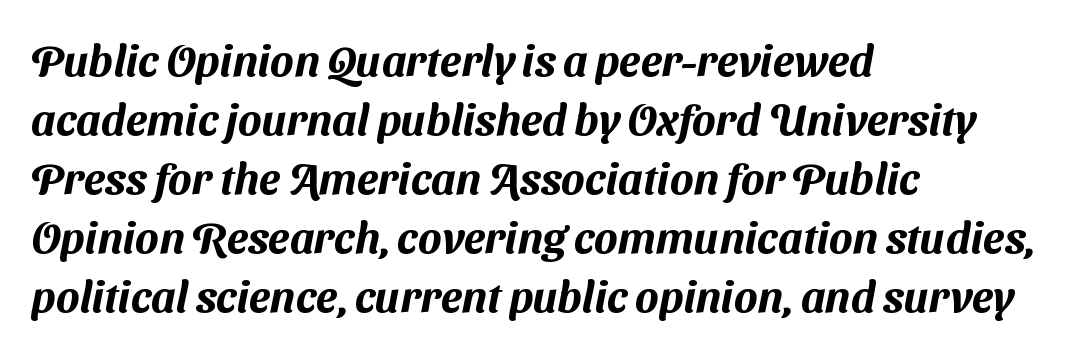
Q: Is the typeface a serif or a sans-serif typeface? A: Sans-serif.
Q: Is the text underlined? A: No.
Q: How is the paragraph aligned? A: Left-aligned.
Q: Is the spacing between letters normal or unusually wide? A: Normal.
Q: Is the spacing between lines tight, normal or loose? A: Normal.
Q: Width (condensed, normal, or wide)? A: Normal.
Q: Stroke contrast? A: Medium.
Q: x-height? A: Medium.
Q: Monospaced? A: No.
